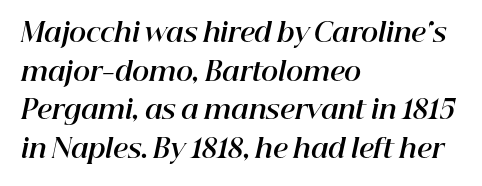
{"italic": "yes", "lean": "right", "slant_degrees": 12, "bold": "yes", "underline": "no", "align": "left", "line_spacing": "normal", "line_spacing_ratio": 1.49, "letter_spacing": "normal", "letter_spacing_em": 0.0, "glyph_px": 26}
